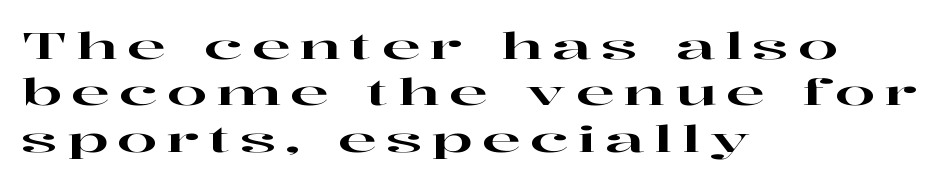
{"serif": "yes", "italic": "no", "width": "wide", "stroke_contrast": "high", "x_height": "medium", "monospaced": "no", "underline": "no", "align": "left", "line_spacing": "normal", "line_spacing_ratio": 1.29, "letter_spacing": "wide", "letter_spacing_em": 0.26, "glyph_px": 36}
